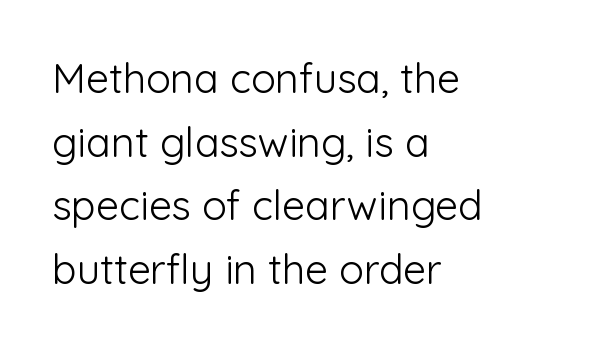
{"serif": "no", "italic": "no", "bold": "no", "weight": "light", "width": "normal", "stroke_contrast": "low", "x_height": "medium", "monospaced": "no", "underline": "no", "align": "left", "line_spacing": "normal", "line_spacing_ratio": 1.55, "letter_spacing": "normal", "letter_spacing_em": 0.0, "glyph_px": 41}
